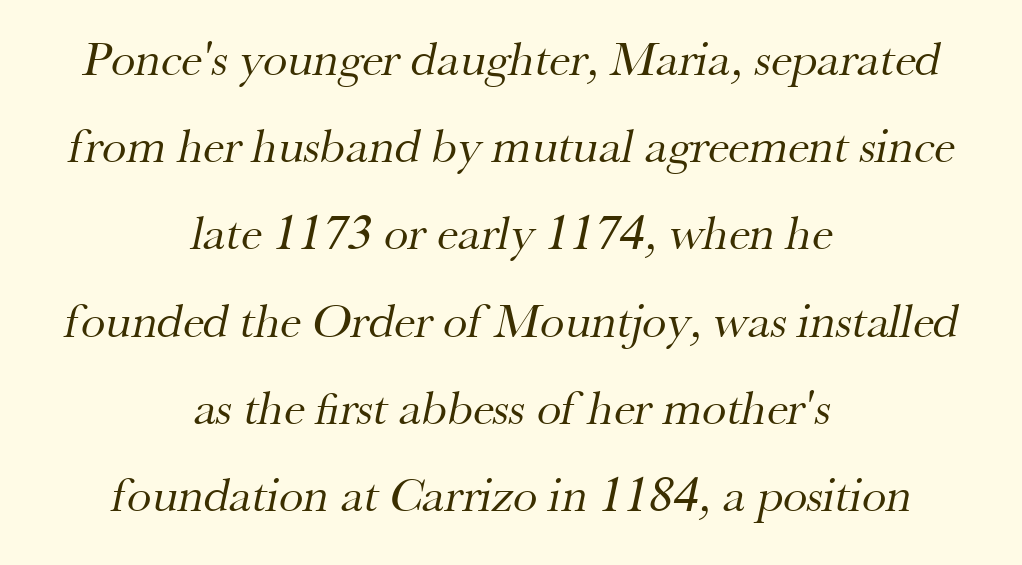
The image shows 49 px regular-weight serif type; set centered, line spacing 1.78x, normal letter spacing, not underlined; medium stroke contrast and a small x-height.
